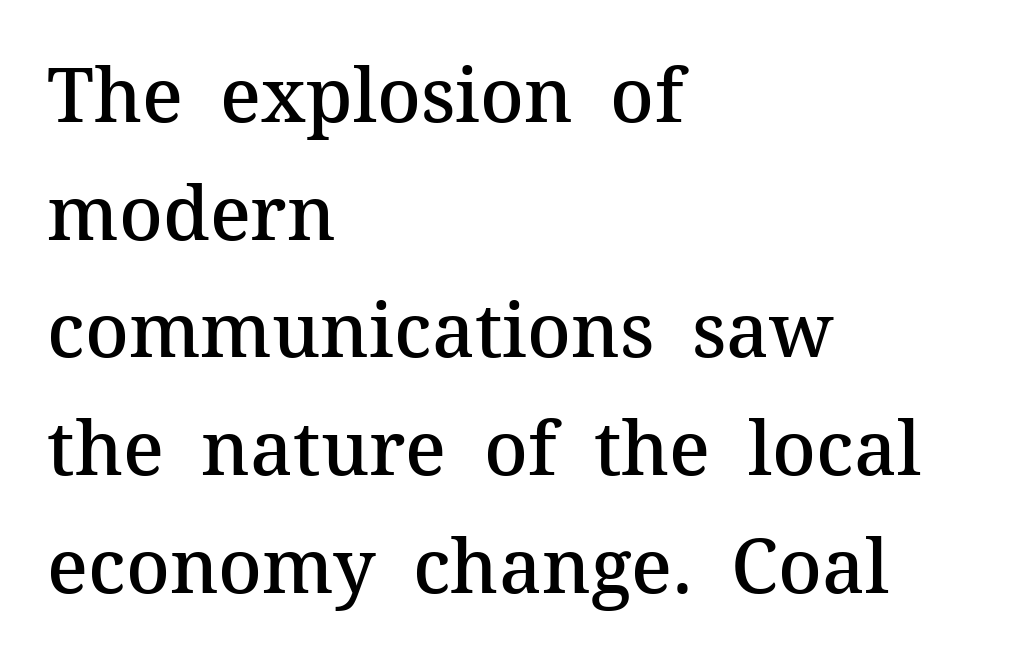
The image shows 75 px semibold serif type, upright; set left-aligned, normal line spacing (1.57x), normal letter spacing, not underlined; medium stroke contrast and a medium x-height.
